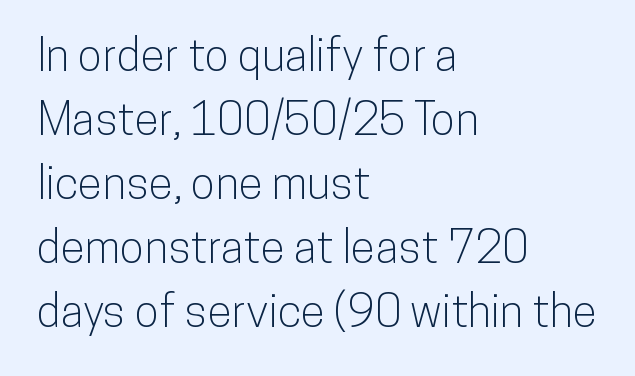
These lines were composed using upright roman letters. A typesetter would call this proportional, since set widths differ per character. The letters sit at their default tracking, neither squeezed nor spread. The words here are not underlined. Examine the stroke ends and you'll find no serifs. The leading is moderate, giving the passage an even texture.
